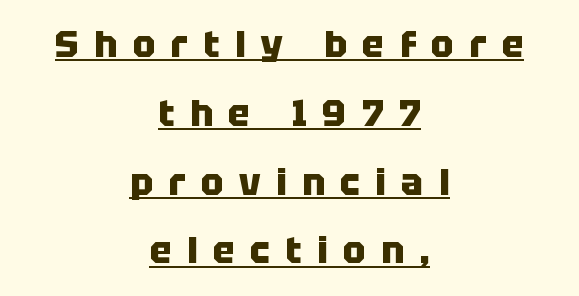
The horizontal fit of the characters is loose and conspicuously gappy. Serif or sans? Sans — the stroke terminals are bare. Each line is balanced around a shared central axis. Proportional: the letters do not fall into vertical columns. The rendering uses a bold face; every stroke is thick and dark.
